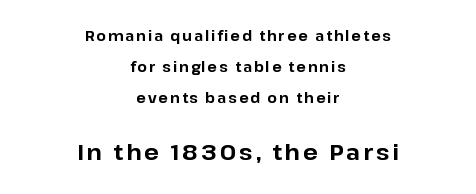
Q: Is the text bold? A: Yes.
Q: Is the text italic (slanted)? A: No, it is upright.
Q: Is the text underlined? A: No.
Q: How is the paragraph aligned? A: Centered.
Q: Is the spacing between lines tight, normal or loose? A: Loose.
Q: Which block of text is set in a larger size, the first (top) or the second (bottom)? A: The second (bottom) one.
